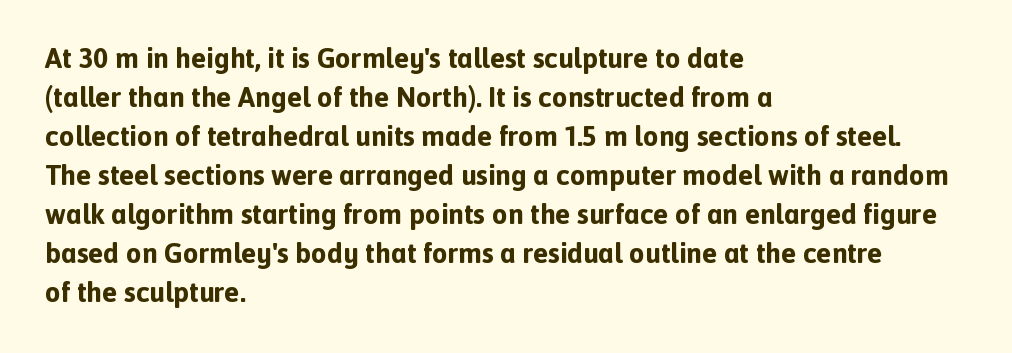
{"serif": "no", "italic": "no", "bold": "yes", "weight": "bold", "width": "normal", "x_height": "medium", "monospaced": "no", "underline": "no", "align": "left", "line_spacing": "normal", "line_spacing_ratio": 1.39, "letter_spacing": "normal", "letter_spacing_em": 0.0, "glyph_px": 28}
